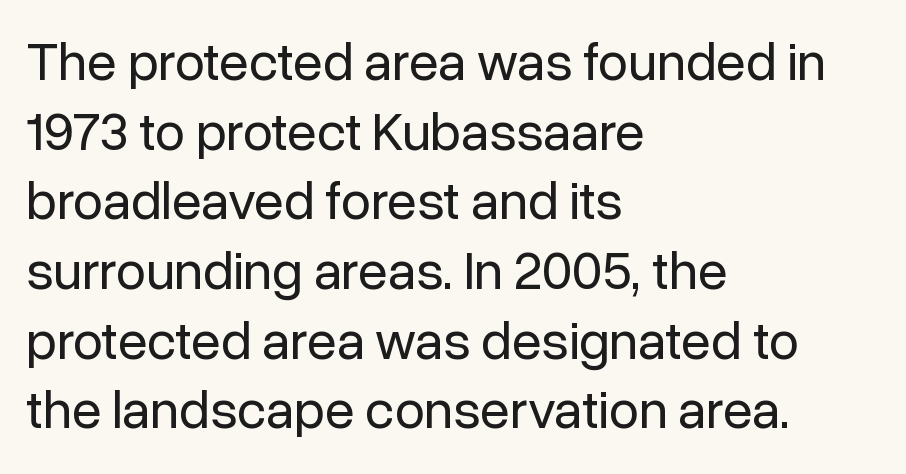
The image shows 54 px regular-weight sans-serif type, upright; set left-aligned, normal line spacing (1.29x), normal letter spacing, not underlined; low stroke contrast and a medium x-height.
